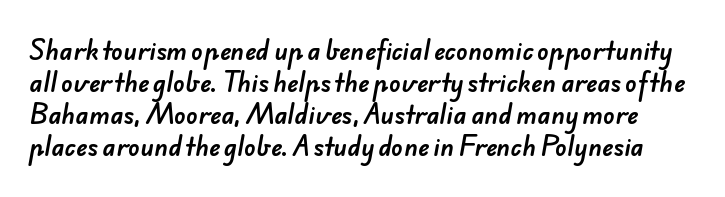
Q: Is the text underlined? A: No.
Q: Is the spacing between letters normal or unusually wide? A: Normal.
Q: Is the spacing between lines tight, normal or loose? A: Normal.
